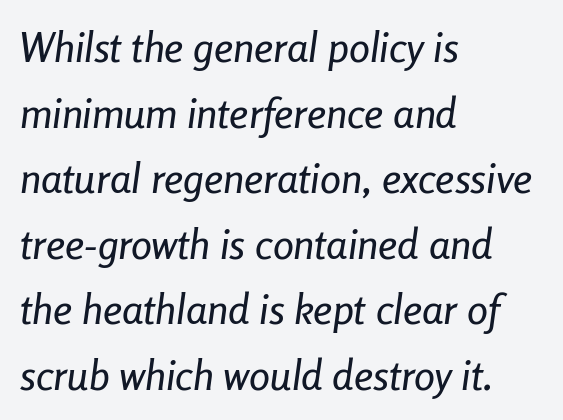
Q: Is the text italic (slanted)? A: Yes, it leans right by about 8 degrees.
Q: Is the text underlined? A: No.
Q: How is the paragraph aligned? A: Left-aligned.
Q: Is the spacing between letters normal or unusually wide? A: Normal.
Q: Is the spacing between lines tight, normal or loose? A: Normal.
Q: Width (condensed, normal, or wide)? A: Condensed.
Q: Stroke contrast? A: Low.
Q: x-height? A: Medium.
Q: Monospaced? A: No.
